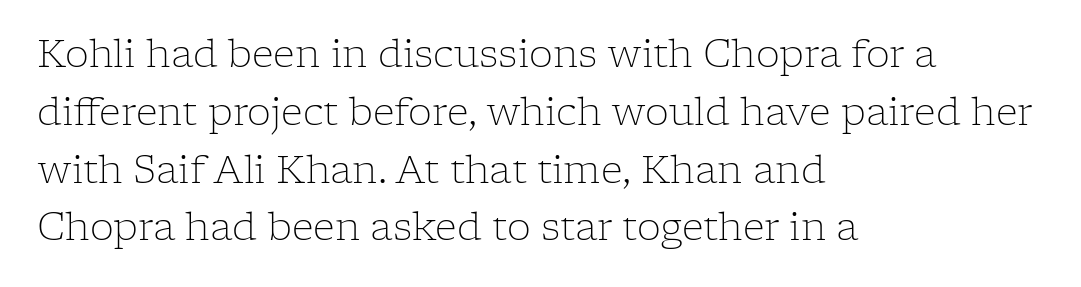
Q: Is the text bold? A: No.
Q: Is the text italic (slanted)? A: No, it is upright.
Q: Is the typeface a serif or a sans-serif typeface? A: Serif.
Q: Is the text underlined? A: No.
Q: How is the paragraph aligned? A: Left-aligned.
Q: Is the spacing between letters normal or unusually wide? A: Normal.
Q: Is the spacing between lines tight, normal or loose? A: Normal.
Q: Width (condensed, normal, or wide)? A: Normal.
Q: Stroke contrast? A: Low.
Q: x-height? A: Medium.
Q: Monospaced? A: No.
